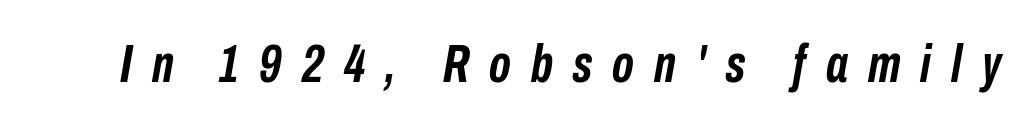
The image shows 53 px semibold, condensed type, italic (leaning right); set unusually wide letter spacing (+0.38 em), not underlined; low stroke contrast and a medium x-height.
